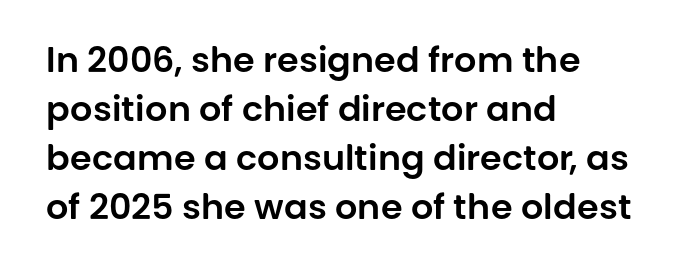
The image shows 35 px sans-serif type, upright; set left-aligned, normal line spacing (1.4x), normal letter spacing, not underlined; low stroke contrast and a large x-height.
